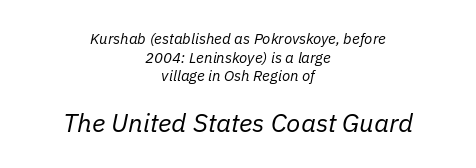
Q: Is the text bold? A: No.
Q: Is the text italic (slanted)? A: Yes, it leans right by about 11 degrees.
Q: Is the text underlined? A: No.
Q: How is the paragraph aligned? A: Centered.
Q: Is the spacing between letters normal or unusually wide? A: Normal.
Q: Which block of text is set in a larger size, the first (top) or the second (bottom)? A: The second (bottom) one.
